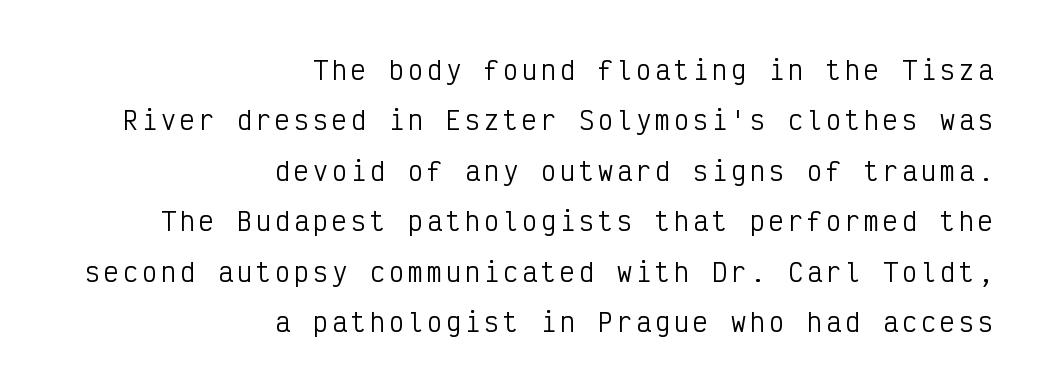
Q: Is the text bold? A: No.
Q: Is the text italic (slanted)? A: No, it is upright.
Q: Is the text underlined? A: No.
Q: How is the paragraph aligned? A: Right-aligned.
Q: Is the spacing between lines tight, normal or loose? A: Loose.
